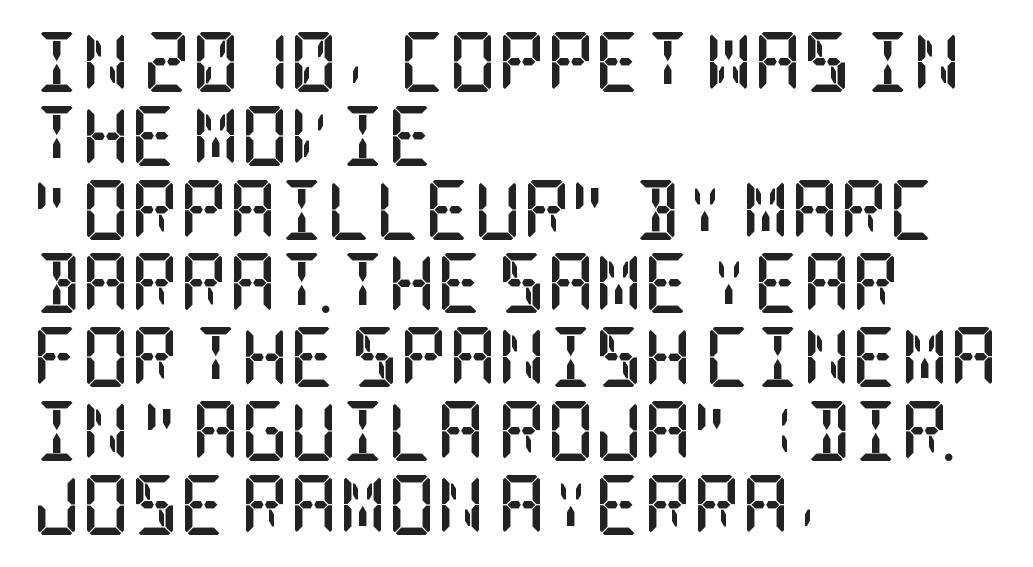
{"serif": "yes", "italic": "no", "bold": "yes", "weight": "semibold", "width": "condensed", "stroke_contrast": "low", "x_height": "large", "underline": "no", "align": "left", "line_spacing_ratio": 1.23, "letter_spacing": "normal", "letter_spacing_em": 0.0, "glyph_px": 60}
